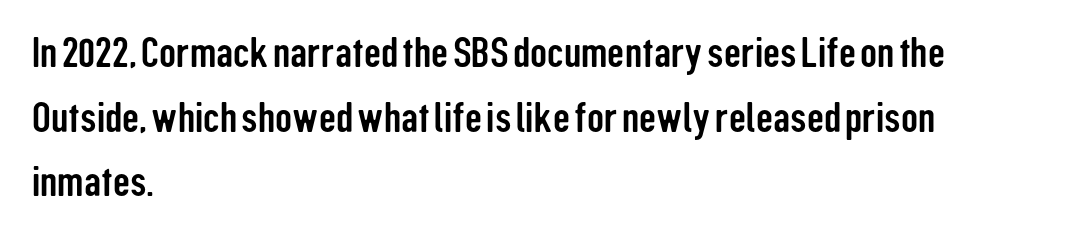
The image shows 42 px condensed sans-serif type, upright; set left-aligned, normal line spacing (1.54x), normal letter spacing, not underlined; low stroke contrast and a medium x-height.
